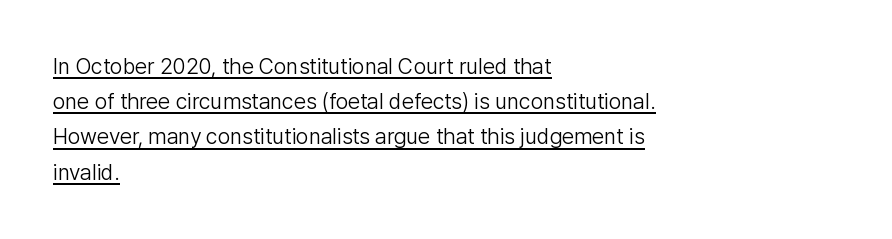
{"italic": "no", "bold": "no", "underline": "yes", "align": "left", "line_spacing": "normal", "line_spacing_ratio": 1.6, "letter_spacing": "normal", "letter_spacing_em": 0.0, "glyph_px": 22}
